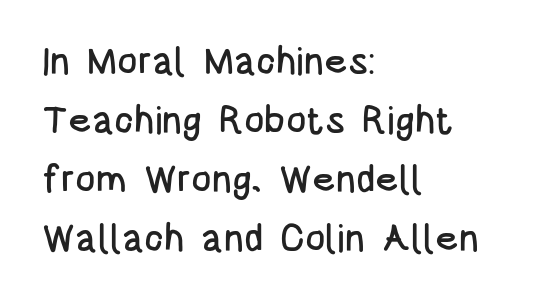
Compared with typical paragraphs, the rows here are spaced about the same. Type without underlining. What kind of face is this? One without serifs — a sans. Ordinary non-slanted type is in use. Horizontal alignment here is leftward, the default for most running prose.
